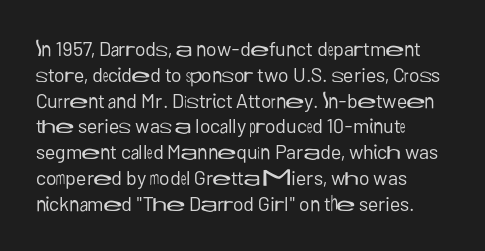
Q: Is the text bold? A: No.
Q: Is the text italic (slanted)? A: No, it is upright.
Q: Is the text underlined? A: No.
Q: How is the paragraph aligned? A: Left-aligned.
Q: Is the spacing between letters normal or unusually wide? A: Normal.
Q: Is the spacing between lines tight, normal or loose? A: Normal.
